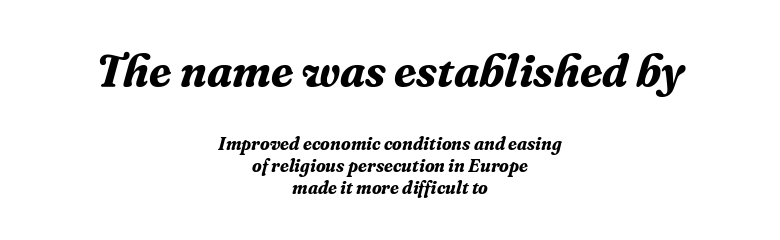
Q: Is the text bold? A: Yes.
Q: Is the text italic (slanted)? A: Yes, it leans right by about 16 degrees.
Q: Is the typeface a serif or a sans-serif typeface? A: Serif.
Q: Is the text underlined? A: No.
Q: How is the paragraph aligned? A: Centered.
Q: Is the spacing between letters normal or unusually wide? A: Normal.
Q: Which block of text is set in a larger size, the first (top) or the second (bottom)? A: The first (top) one.
Q: Width (condensed, normal, or wide)? A: Normal.
Q: Stroke contrast? A: Medium.
Q: x-height? A: Medium.
Q: Monospaced? A: No.
